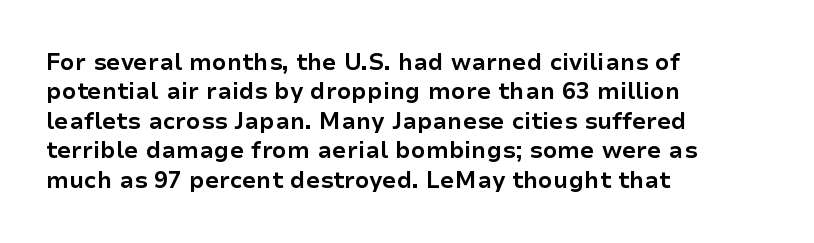
{"italic": "no", "bold": "yes", "underline": "no", "align": "left", "line_spacing": "normal", "line_spacing_ratio": 1.28, "letter_spacing": "normal", "letter_spacing_em": 0.0, "glyph_px": 23}
